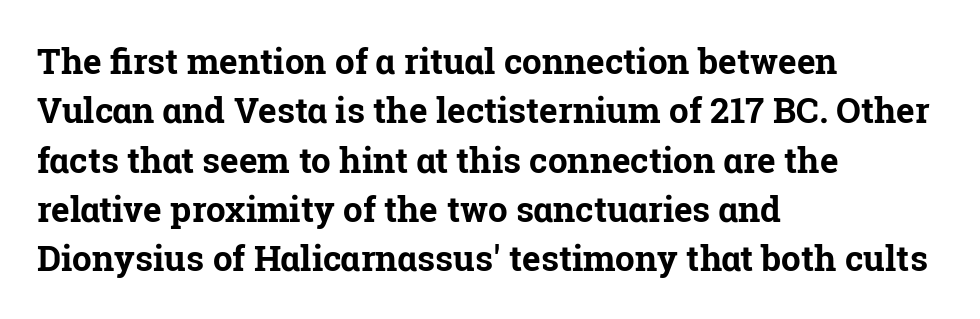
Q: Is the text bold? A: Yes.
Q: Is the text italic (slanted)? A: No, it is upright.
Q: Is the typeface a serif or a sans-serif typeface? A: Serif.
Q: Is the text underlined? A: No.
Q: How is the paragraph aligned? A: Left-aligned.
Q: Is the spacing between letters normal or unusually wide? A: Normal.
Q: Is the spacing between lines tight, normal or loose? A: Normal.
Q: Width (condensed, normal, or wide)? A: Normal.
Q: Stroke contrast? A: Low.
Q: x-height? A: Medium.
Q: Monospaced? A: No.
